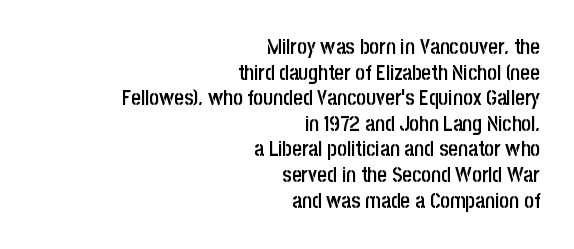
Q: Is the text bold? A: Semi-bold.
Q: Is the text italic (slanted)? A: No, it is upright.
Q: Is the text underlined? A: No.
Q: How is the paragraph aligned? A: Right-aligned.
Q: Is the spacing between letters normal or unusually wide? A: Normal.
